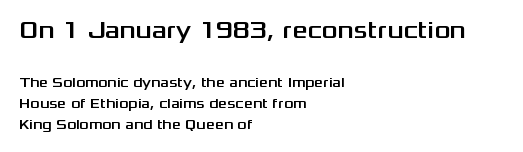
Anything drawn beneath the words? Only blank space. The rendering keeps characters at their native spacing. The block of text has a typical density, with ordinary space between rows. Of the two passages, the one on top uses the larger point size. Horizontal alignment here is leftward, the default for most running prose. Posture: straight, roman, zero tilt.
